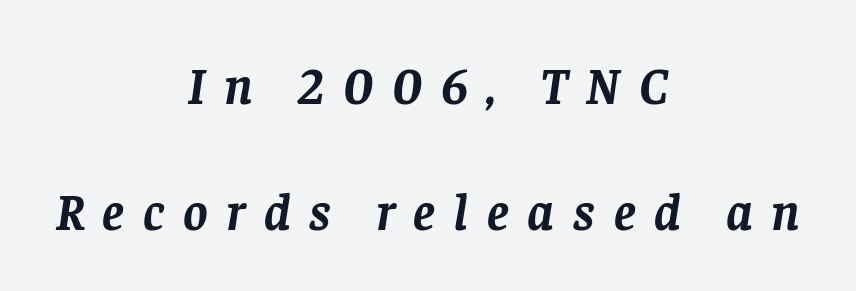
The string is rendered with underlining switched off. Compared with typical body copy, the letter spacing here is much looser. Regarding leading, the lines here are spaced well apart. Letterform terminals end in serifs throughout the passage. Is the type slanted? Yes — the strokes lean at a clear angle.
